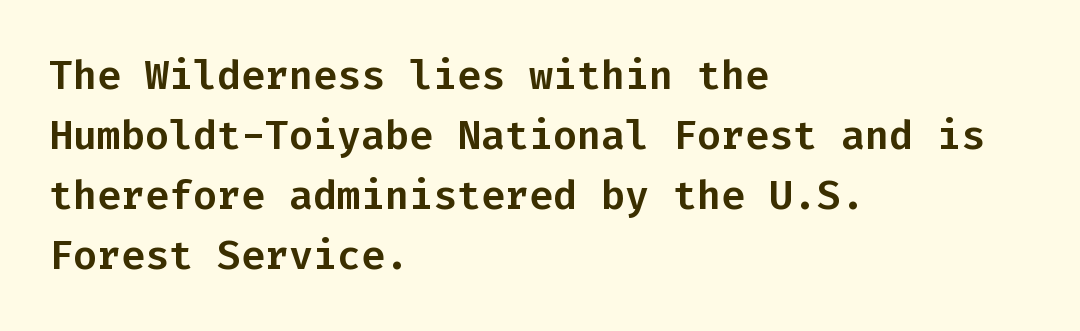
Q: Is the text italic (slanted)? A: No, it is upright.
Q: Is the typeface a serif or a sans-serif typeface? A: Sans-serif.
Q: Is the text underlined? A: No.
Q: How is the paragraph aligned? A: Left-aligned.
Q: Is the spacing between letters normal or unusually wide? A: Normal.
Q: Is the spacing between lines tight, normal or loose? A: Normal.
Q: Width (condensed, normal, or wide)? A: Normal.
Q: Stroke contrast? A: Low.
Q: x-height? A: Medium.
Q: Monospaced? A: Yes.
